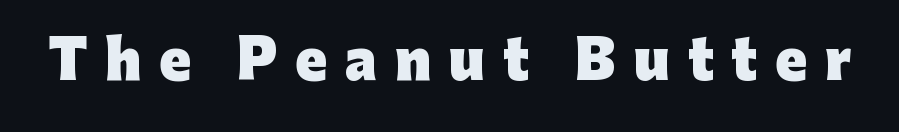
The image shows 52 px heavy sans-serif type, upright; set unusually wide letter spacing (+0.34 em), not underlined; low stroke contrast and a medium x-height.
